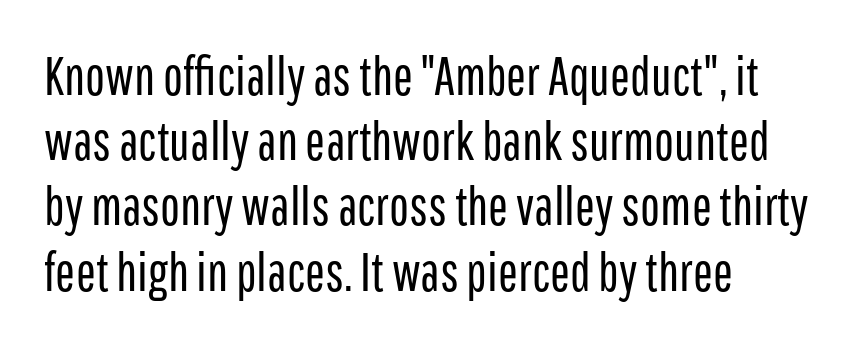
The image shows 53 px regular-weight, condensed sans-serif type, upright; set left-aligned, line spacing 1.23x, normal letter spacing, not underlined; low stroke contrast and a medium x-height.
